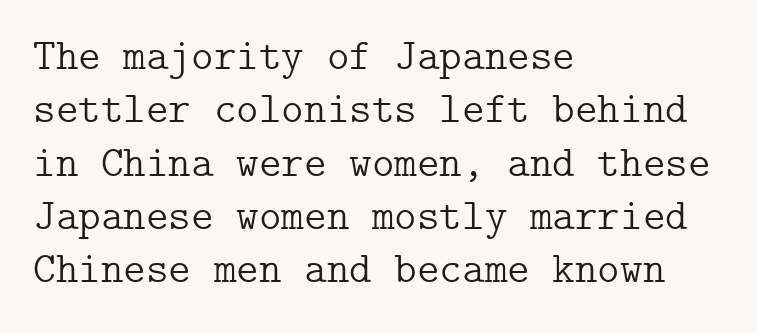
Q: Is the text bold? A: No.
Q: Is the text italic (slanted)? A: No, it is upright.
Q: Is the typeface a serif or a sans-serif typeface? A: Serif.
Q: Is the text underlined? A: No.
Q: How is the paragraph aligned? A: Left-aligned.
Q: Is the spacing between letters normal or unusually wide? A: Normal.
Q: Width (condensed, normal, or wide)? A: Normal.
Q: Stroke contrast? A: Low.
Q: x-height? A: Medium.
